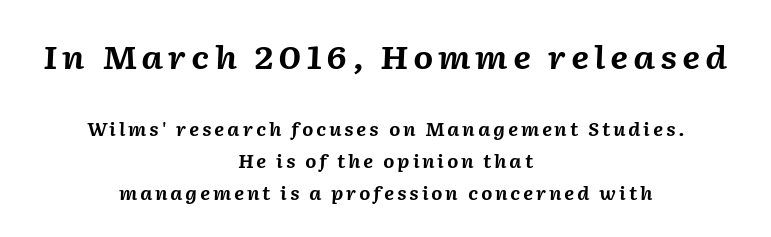
{"italic": "yes", "lean": "right", "slant_degrees": 2, "bold": "yes", "weight": "bold", "width": "normal", "stroke_contrast": "medium", "x_height": "medium", "monospaced": "no", "underline": "no", "align": "center", "line_spacing_ratio": 1.78, "larger_block": "first", "size_ratio": 1.78, "glyph_px": 32}
